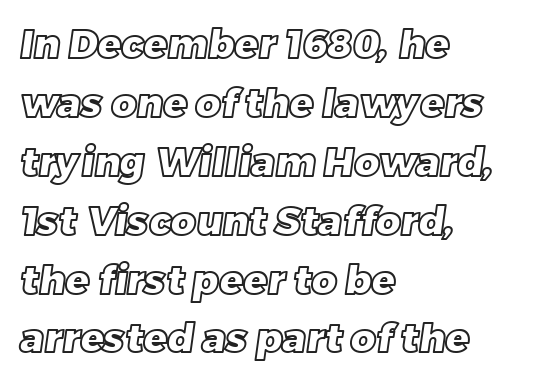
Q: Is the text underlined? A: No.
Q: How is the paragraph aligned? A: Left-aligned.
Q: Is the spacing between letters normal or unusually wide? A: Normal.
Q: Is the spacing between lines tight, normal or loose? A: Normal.
Q: Width (condensed, normal, or wide)? A: Normal.
Q: x-height? A: Large.
Q: Monospaced? A: No.
